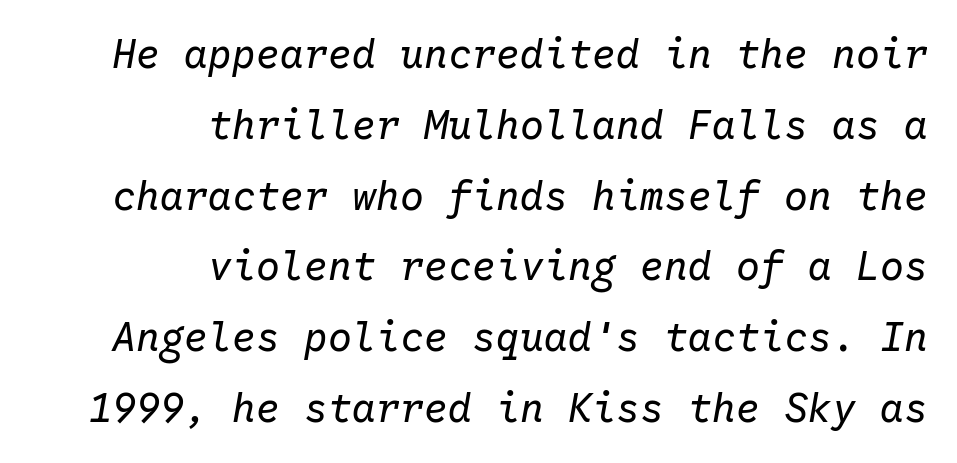
{"italic": "yes", "lean": "right", "slant_degrees": 10, "bold": "no", "weight": "regular", "width": "normal", "stroke_contrast": "low", "x_height": "medium", "monospaced": "yes", "underline": "no", "align": "right", "line_spacing_ratio": 1.77, "letter_spacing": "normal", "letter_spacing_em": 0.0, "glyph_px": 40}
